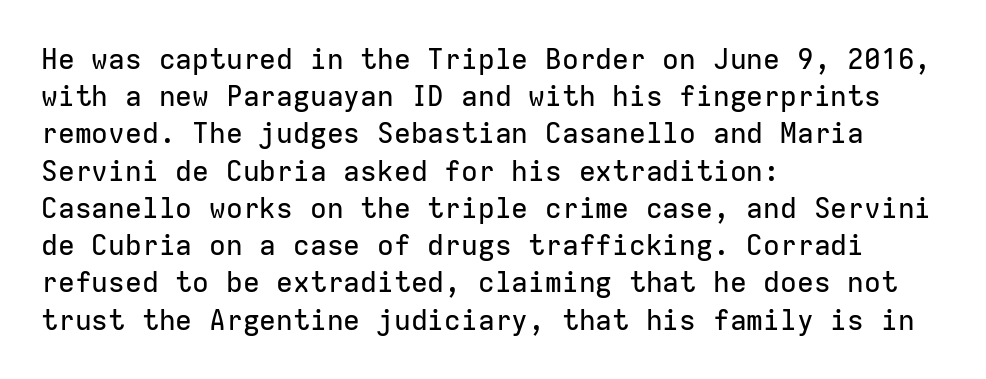
{"serif": "no", "italic": "no", "width": "normal", "stroke_contrast": "low", "x_height": "medium", "monospaced": "yes", "underline": "no", "align": "left", "line_spacing": "normal", "line_spacing_ratio": 1.33, "letter_spacing": "normal", "letter_spacing_em": 0.0, "glyph_px": 28}
